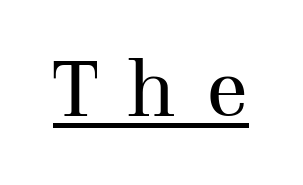
{"serif": "yes", "italic": "no", "bold": "no", "weight": "regular", "width": "normal", "stroke_contrast": "medium", "x_height": "medium", "monospaced": "no", "underline": "yes", "letter_spacing": "wide", "letter_spacing_em": 0.38, "glyph_px": 78}
